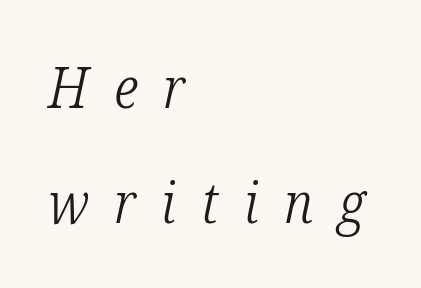
{"serif": "yes", "italic": "yes", "lean": "right", "slant_degrees": 12, "bold": "no", "weight": "light", "width": "condensed", "stroke_contrast": "low", "x_height": "medium", "monospaced": "no", "underline": "no", "align": "left", "line_spacing": "loose", "line_spacing_ratio": 2.05, "letter_spacing": "wide", "letter_spacing_em": 0.45, "glyph_px": 56}
